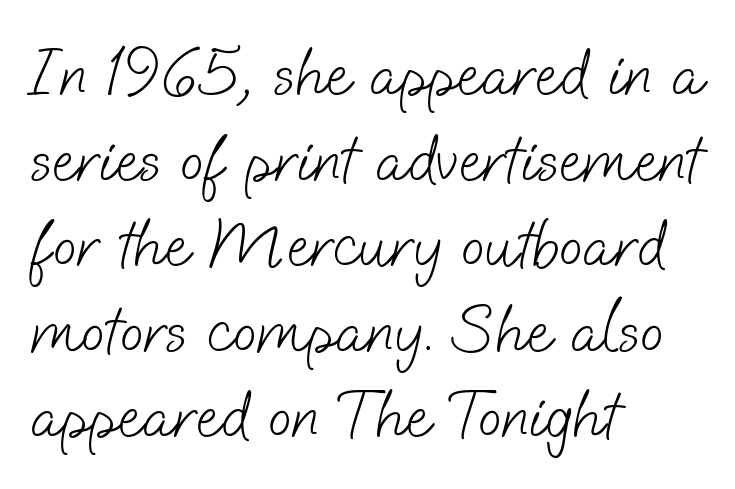
Q: Is the text bold? A: No.
Q: Is the typeface a serif or a sans-serif typeface? A: Sans-serif.
Q: Is the text underlined? A: No.
Q: How is the paragraph aligned? A: Left-aligned.
Q: Is the spacing between letters normal or unusually wide? A: Normal.
Q: Width (condensed, normal, or wide)? A: Normal.
Q: Stroke contrast? A: Low.
Q: x-height? A: Small.
Q: Monospaced? A: No.
